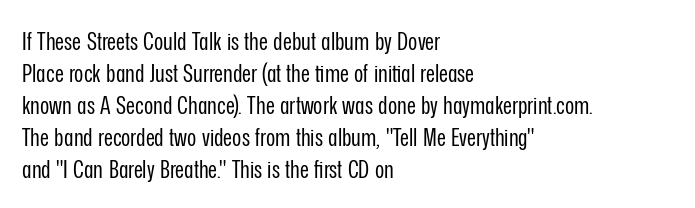
Q: Is the text bold? A: No.
Q: Is the text italic (slanted)? A: No, it is upright.
Q: Is the text underlined? A: No.
Q: How is the paragraph aligned? A: Left-aligned.
Q: Is the spacing between letters normal or unusually wide? A: Normal.
Q: Is the spacing between lines tight, normal or loose? A: Normal.
